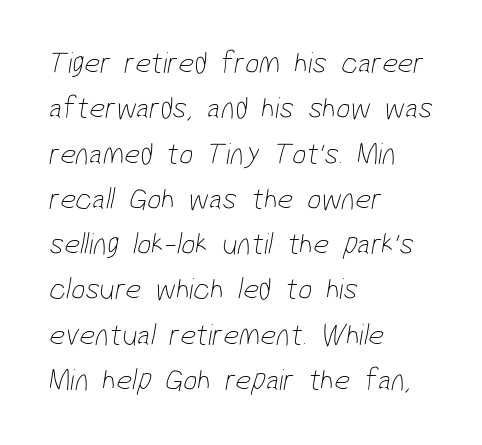
Q: Is the text bold? A: No.
Q: Is the typeface a serif or a sans-serif typeface? A: Sans-serif.
Q: Is the text underlined? A: No.
Q: How is the paragraph aligned? A: Left-aligned.
Q: Is the spacing between letters normal or unusually wide? A: Normal.
Q: Is the spacing between lines tight, normal or loose? A: Normal.
Q: Width (condensed, normal, or wide)? A: Condensed.
Q: Stroke contrast? A: Low.
Q: x-height? A: Medium.
Q: Monospaced? A: No.
